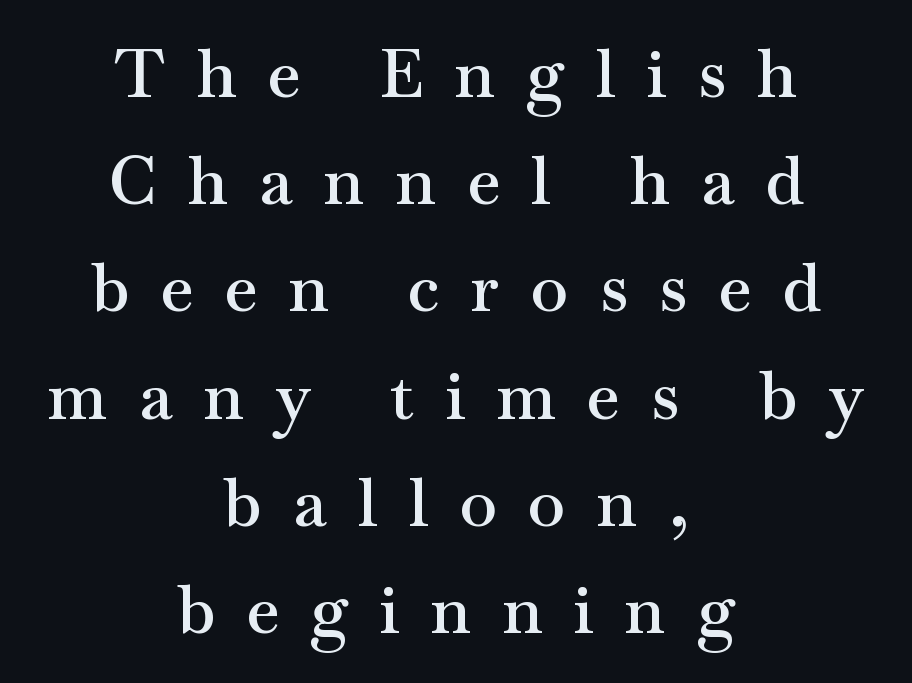
Observe the wide spacing: letters keep a clear distance from each other. Character widths vary here, with narrow letters taking less room than wide ones. The glyphs have the mass of a demibold cut, below bold. Observe the serifs anchoring each vertical stroke in this sample. The space beneath each line is pristine and unruled. Quick note: interline space is typical.
